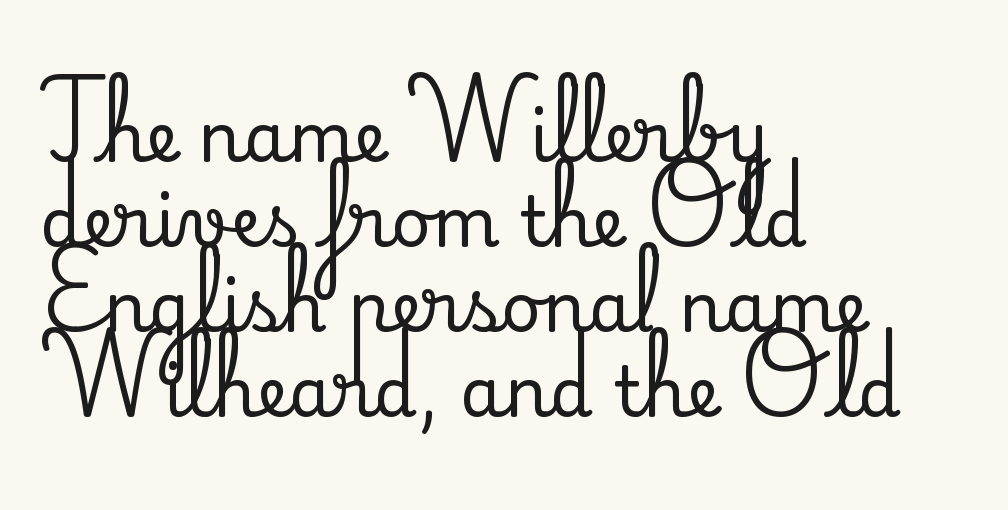
Q: Is the text italic (slanted)? A: No, it is upright.
Q: Is the typeface a serif or a sans-serif typeface? A: Serif.
Q: Is the text underlined? A: No.
Q: How is the paragraph aligned? A: Left-aligned.
Q: Is the spacing between letters normal or unusually wide? A: Normal.
Q: Width (condensed, normal, or wide)? A: Normal.
Q: Stroke contrast? A: Medium.
Q: x-height? A: Small.
Q: Monospaced? A: No.
